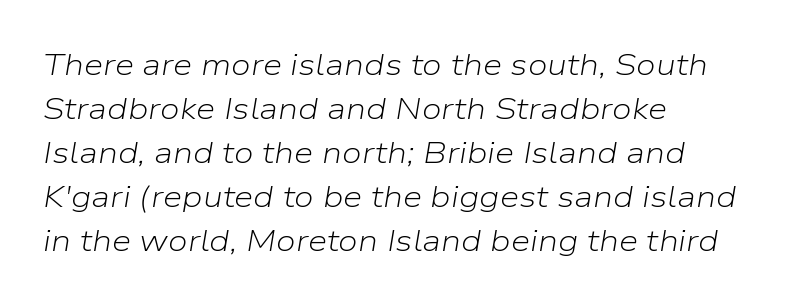
Q: Is the text bold? A: No.
Q: Is the text italic (slanted)? A: Yes, it leans right by about 9 degrees.
Q: Is the text underlined? A: No.
Q: How is the paragraph aligned? A: Left-aligned.
Q: Is the spacing between letters normal or unusually wide? A: Normal.
Q: Is the spacing between lines tight, normal or loose? A: Normal.
Q: Width (condensed, normal, or wide)? A: Normal.
Q: Stroke contrast? A: Low.
Q: x-height? A: Medium.
Q: Monospaced? A: No.
